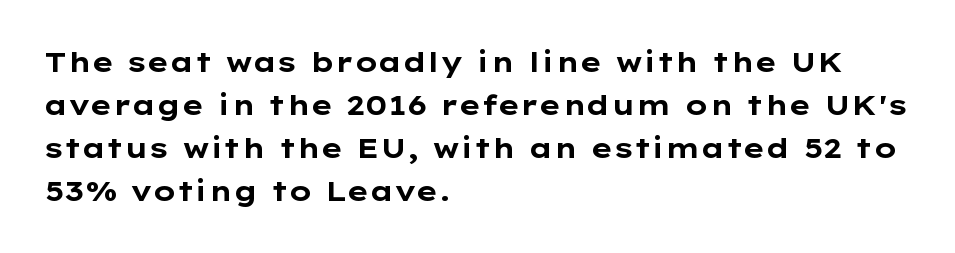
Q: Is the text bold? A: Yes.
Q: Is the text italic (slanted)? A: No, it is upright.
Q: Is the typeface a serif or a sans-serif typeface? A: Sans-serif.
Q: Is the text underlined? A: No.
Q: How is the paragraph aligned? A: Left-aligned.
Q: Is the spacing between letters normal or unusually wide? A: Normal.
Q: Is the spacing between lines tight, normal or loose? A: Normal.
Q: Width (condensed, normal, or wide)? A: Wide.
Q: Stroke contrast? A: Low.
Q: x-height? A: Medium.
Q: Monospaced? A: No.
